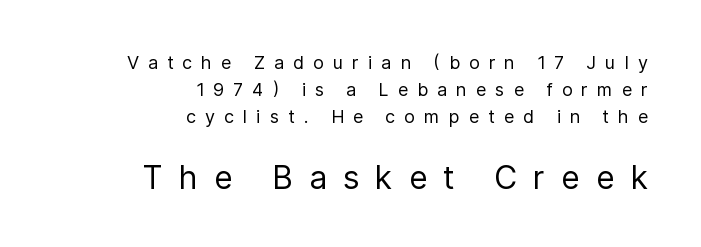
The letters in the lower block stand taller than those in the block above. No extra ink here — the face is not bold. Regarding leading, the lines here are spaced in the standard way. The designer went with a sans here, leaving each stem footless.
